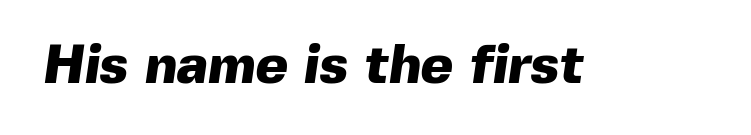
The image shows 55 px heavy sans-serif type; set normal letter spacing, not underlined; a medium x-height.
